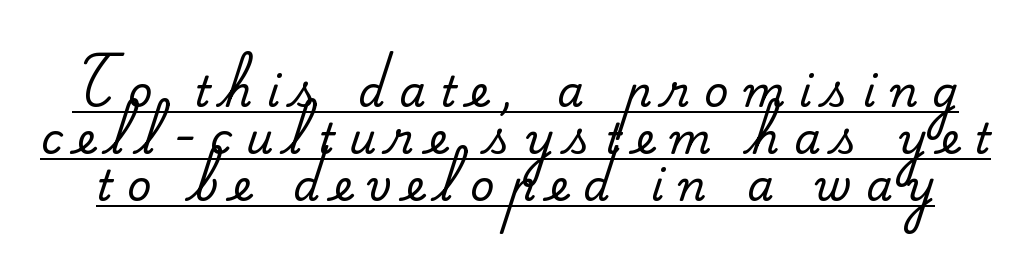
The image shows 42 px serif type; set tight line spacing (1.12x), unusually wide letter spacing (+0.34 em), underlined; medium stroke contrast and a small x-height.
